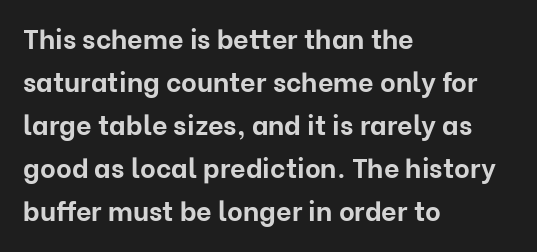
The image shows 27 px bold type, upright; set left-aligned, normal line spacing (1.59x), normal letter spacing, not underlined.
